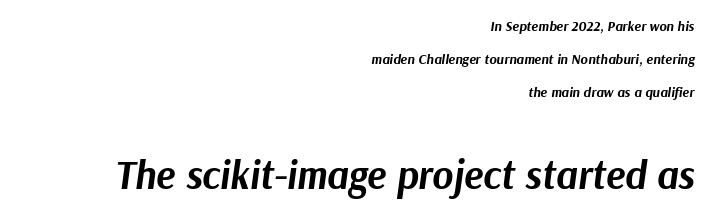
{"italic": "yes", "lean": "right", "slant_degrees": 9, "bold": "yes", "weight": "bold", "width": "normal", "stroke_contrast": "medium", "x_height": "medium", "monospaced": "no", "underline": "no", "align": "right", "line_spacing": "loose", "line_spacing_ratio": 2.37, "letter_spacing": "normal", "letter_spacing_em": 0.0, "larger_block": "second", "size_ratio": 2.86, "glyph_px": 40}
